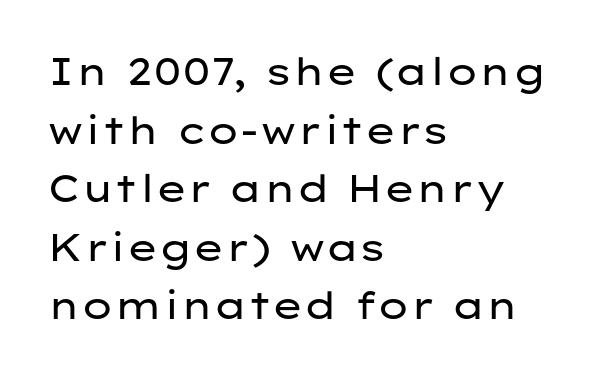
The image shows 38 px regular-weight, wide sans-serif type, upright; set left-aligned, normal line spacing (1.54x), normal letter spacing, not underlined; low stroke contrast and a medium x-height.
